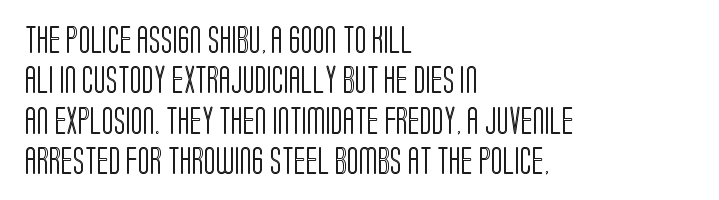
The image shows 28 px condensed type, upright; set left-aligned, normal line spacing (1.44x), normal letter spacing, not underlined; a large x-height.
